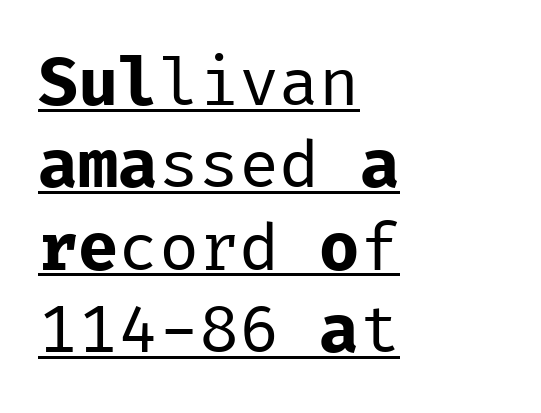
Q: Is the text bold? A: No.
Q: Is the text italic (slanted)? A: No, it is upright.
Q: Is the typeface a serif or a sans-serif typeface? A: Sans-serif.
Q: Is the text underlined? A: Yes.
Q: How is the paragraph aligned? A: Left-aligned.
Q: Is the spacing between letters normal or unusually wide? A: Normal.
Q: Width (condensed, normal, or wide)? A: Normal.
Q: Stroke contrast? A: Low.
Q: x-height? A: Medium.
Q: Monospaced? A: Yes.
